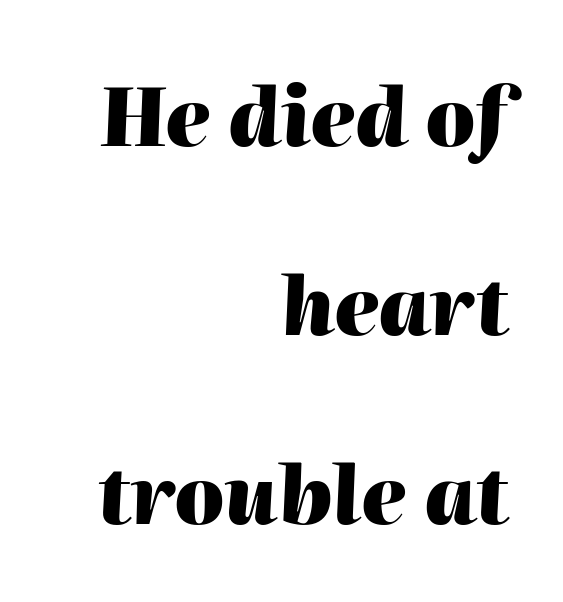
{"italic": "yes", "lean": "right", "slant_degrees": 2, "bold": "yes", "weight": "heavy", "width": "normal", "stroke_contrast": "high", "x_height": "medium", "monospaced": "no", "underline": "no", "align": "right", "line_spacing": "loose", "line_spacing_ratio": 2.39, "letter_spacing": "normal", "letter_spacing_em": 0.0, "glyph_px": 79}
